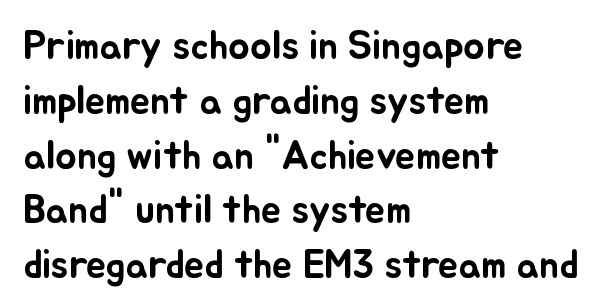
The typesetter chose a ragged-right arrangement here. The vertical gap from one line to the next is medium. Lines of text with bare space underneath. Think of a printed novel: that variable character pitch is what you see here.
